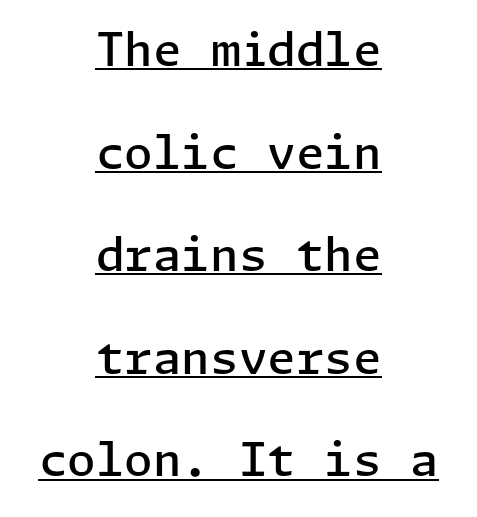
The image shows 46 px semibold sans-serif type, upright; set centered, loose line spacing (2.23x), normal letter spacing, underlined; low stroke contrast and a medium x-height.
